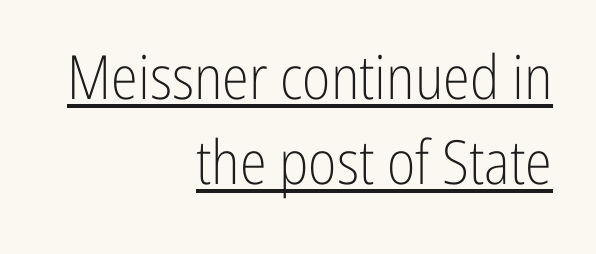
{"serif": "no", "italic": "no", "bold": "no", "weight": "light", "width": "condensed", "stroke_contrast": "low", "x_height": "medium", "monospaced": "no", "underline": "yes", "align": "right", "line_spacing": "normal", "line_spacing_ratio": 1.4, "letter_spacing": "normal", "letter_spacing_em": 0.0, "glyph_px": 61}
